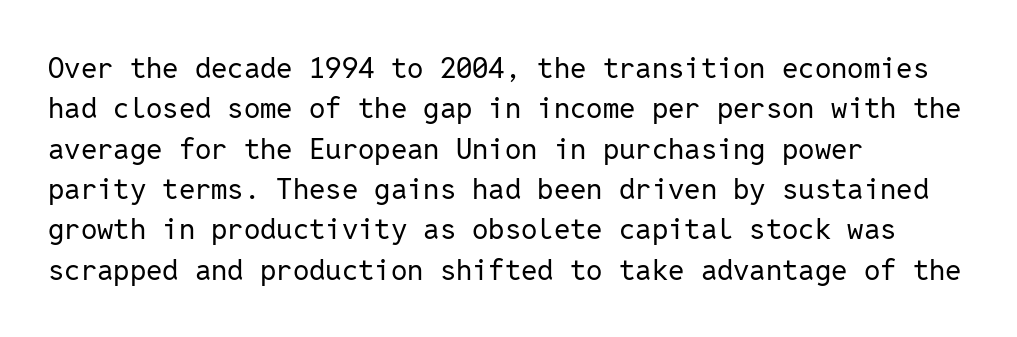
Think of a typewriter: that constant character pitch is what you see here. Observe the ordinary spacing: letters are neighbours, not strangers. This is not heavy type; no bold has been used. Just letters on the line, the space beneath them empty. The rendering shows plain stroke endings on the letterforms — a sans-serif design. Typeset ragged right — the left edge is the straight one.
